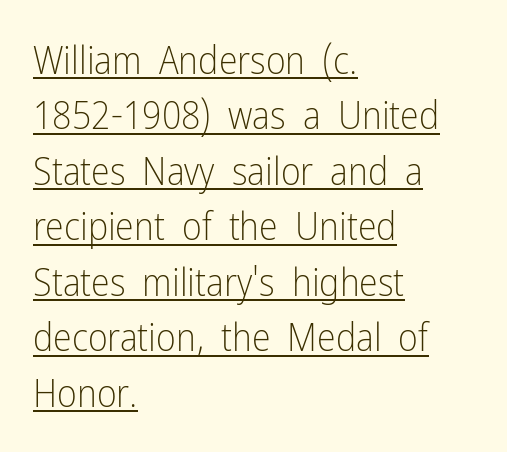
This sample has the flowing, uneven cadence of proportional lettering. A student would call this left alignment; a typographer would say flush left, rag right. The font is comparable to plain body text, perhaps lighter. Every word sits above its own underline.
